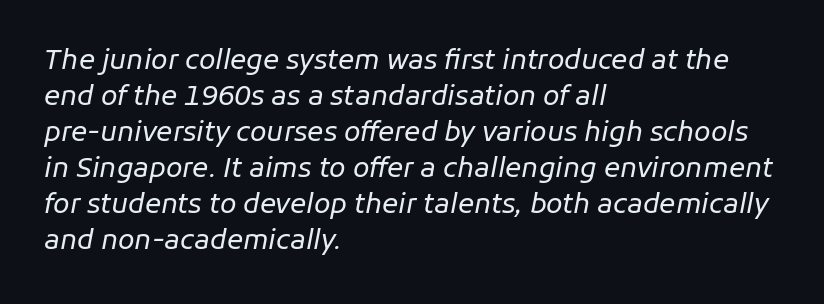
The image shows 27 px text type, italic (leaning right); set left-aligned, normal line spacing (1.33x), normal letter spacing, not underlined.
